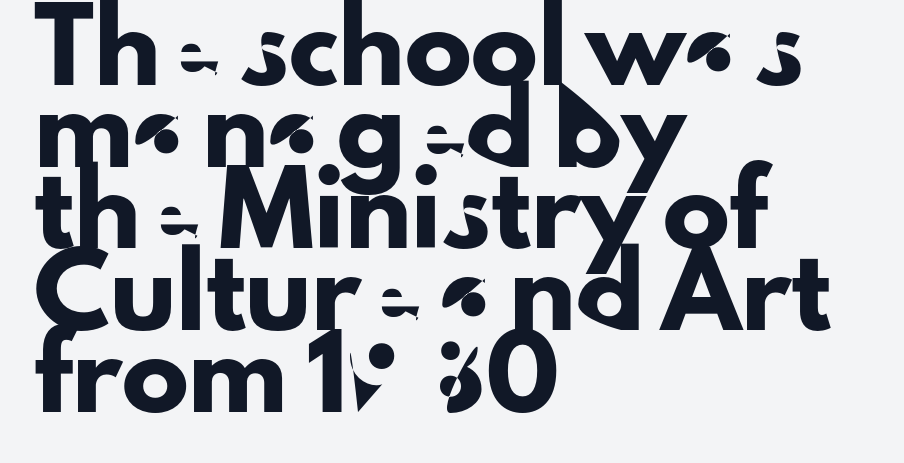
{"serif": "no", "italic": "no", "width": "normal", "stroke_contrast": "low", "x_height": "small", "monospaced": "no", "underline": "no", "align": "left", "line_spacing_ratio": 1.22, "letter_spacing": "normal", "letter_spacing_em": 0.0, "glyph_px": 67}
